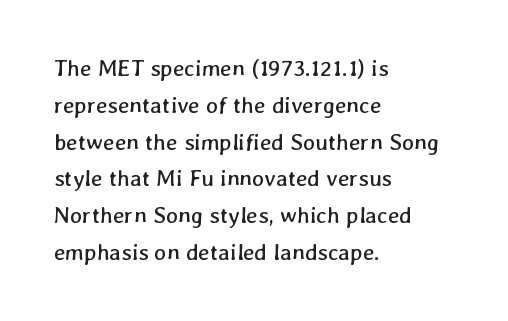
{"bold": "no", "underline": "no", "align": "left", "line_spacing": "normal", "line_spacing_ratio": 1.6, "letter_spacing": "normal", "letter_spacing_em": 0.0, "glyph_px": 23}
